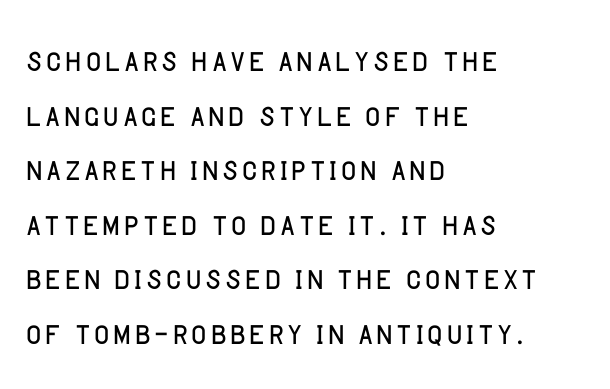
The image shows 42 px light sans-serif type, upright; set left-aligned, normal line spacing (1.3x), normal letter spacing, not underlined; low stroke contrast and a large x-height.
